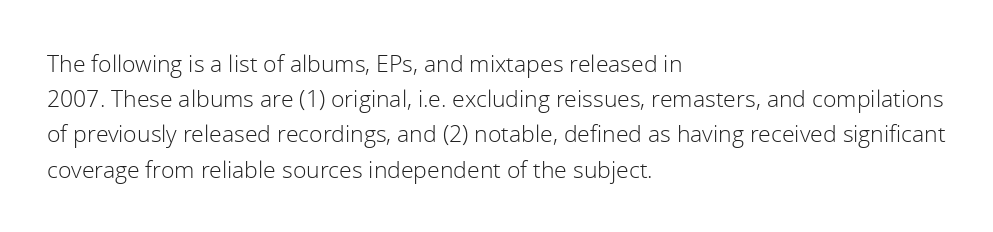
A typesetter would call this leading conventional body-copy spacing. Casual observation: everything's shoved over to the left. Counters stay open thanks to moderate or lighter strokes. The lettering stays uniformly vertical, giving the passage a roman look. No extra tracking has been applied to these lines. The gap between lines stays unmarked.
